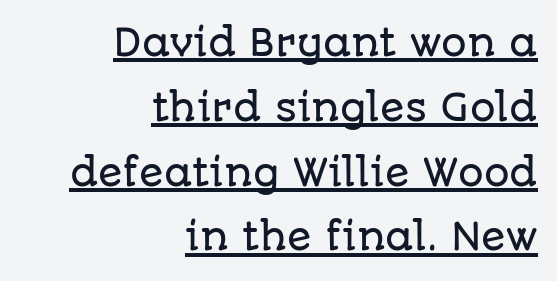
The image shows 36 px sans-serif type, upright; set right-aligned, line spacing 1.8x, normal letter spacing, underlined; low stroke contrast and a large x-height.
